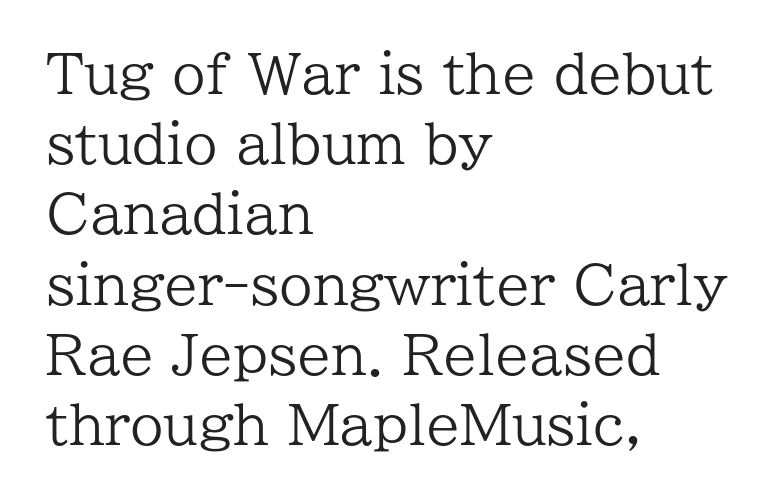
Q: Is the text bold? A: No.
Q: Is the text italic (slanted)? A: No, it is upright.
Q: Is the typeface a serif or a sans-serif typeface? A: Serif.
Q: Is the text underlined? A: No.
Q: How is the paragraph aligned? A: Left-aligned.
Q: Is the spacing between letters normal or unusually wide? A: Normal.
Q: Is the spacing between lines tight, normal or loose? A: Normal.
Q: Width (condensed, normal, or wide)? A: Normal.
Q: Stroke contrast? A: Low.
Q: x-height? A: Medium.
Q: Monospaced? A: No.
